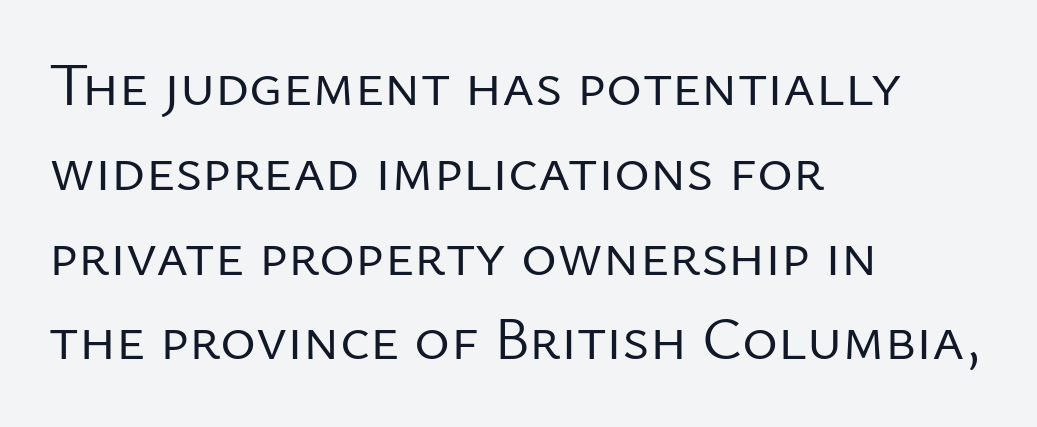
The image shows 61 px regular-weight sans-serif type, upright; set left-aligned, normal line spacing (1.39x), normal letter spacing, not underlined; low stroke contrast and a medium x-height.
